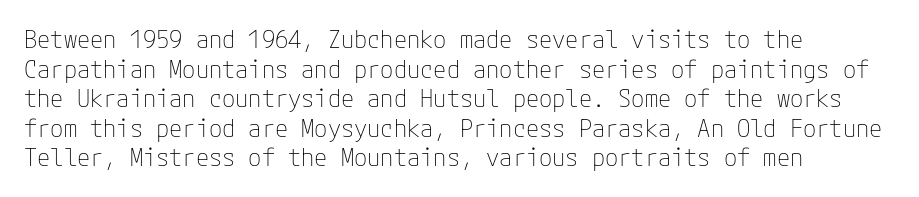
Words appear dense and cohesive because spacing is normal. Stem width sits at or under what a default text font uses. Honestly, there is no underline to notice here at all. The lettering stays uniformly vertical, giving the passage a roman look.
